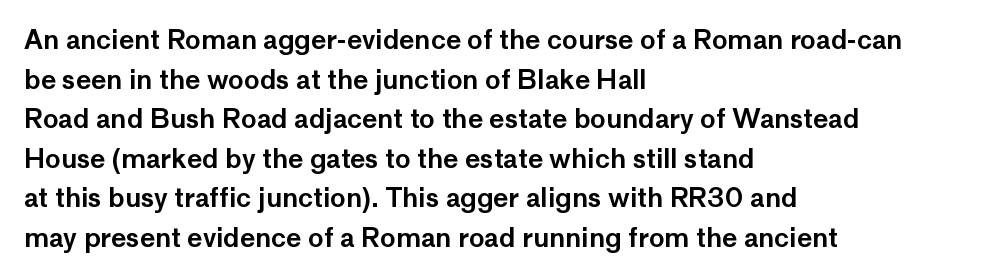
Q: Is the text italic (slanted)? A: No, it is upright.
Q: Is the text underlined? A: No.
Q: How is the paragraph aligned? A: Left-aligned.
Q: Is the spacing between letters normal or unusually wide? A: Normal.
Q: Is the spacing between lines tight, normal or loose? A: Normal.
